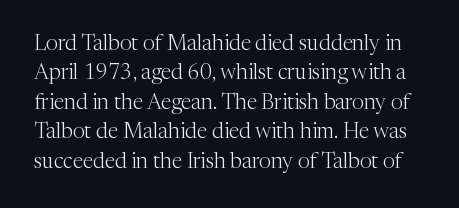
{"italic": "no", "bold": "no", "underline": "no", "line_spacing": "normal", "line_spacing_ratio": 1.4, "letter_spacing": "normal", "letter_spacing_em": 0.0, "glyph_px": 21}
